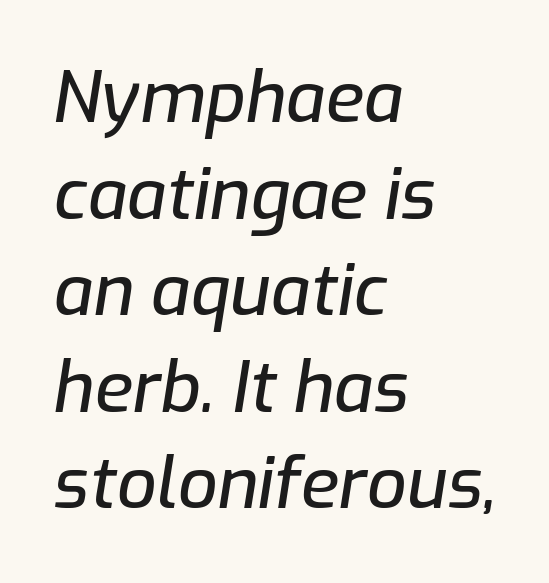
Q: Is the text italic (slanted)? A: Yes, it leans right by about 9 degrees.
Q: Is the text underlined? A: No.
Q: How is the paragraph aligned? A: Left-aligned.
Q: Is the spacing between letters normal or unusually wide? A: Normal.
Q: Is the spacing between lines tight, normal or loose? A: Normal.
Q: Width (condensed, normal, or wide)? A: Normal.
Q: Stroke contrast? A: Low.
Q: x-height? A: Medium.
Q: Monospaced? A: No.
